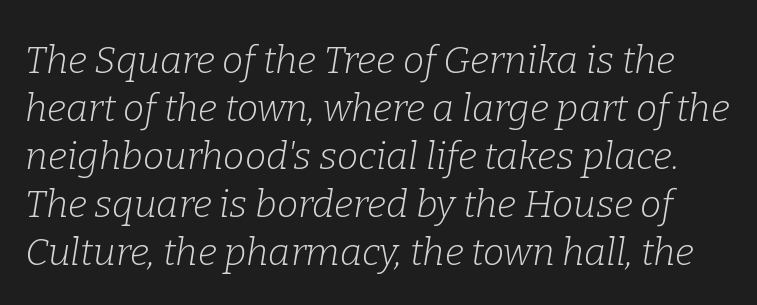
Letter spacing: default. The axis of the letterforms is tilted away from vertical. Quick note: underline off. A typesetter would call this leading conventional body-copy spacing. The typeface chosen for these lines features serifs.
